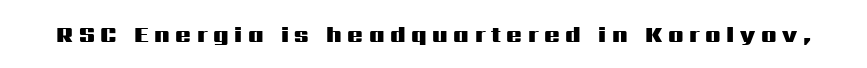
The lettering holds an erect, upright posture throughout. Strokes here are thick enough to call this a true bold. Substantial extra tracking has been applied to these lines. The specimen omits any rule beneath the text block's lines.
